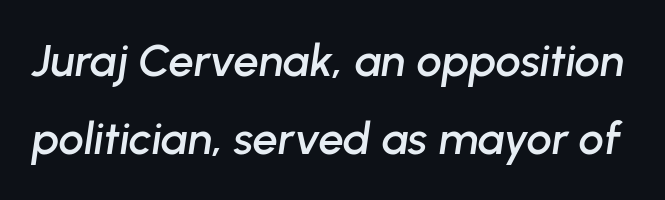
{"italic": "yes", "lean": "right", "slant_degrees": 8, "width": "normal", "stroke_contrast": "low", "x_height": "medium", "monospaced": "no", "underline": "no", "line_spacing_ratio": 1.74, "letter_spacing": "normal", "letter_spacing_em": 0.0, "glyph_px": 45}
